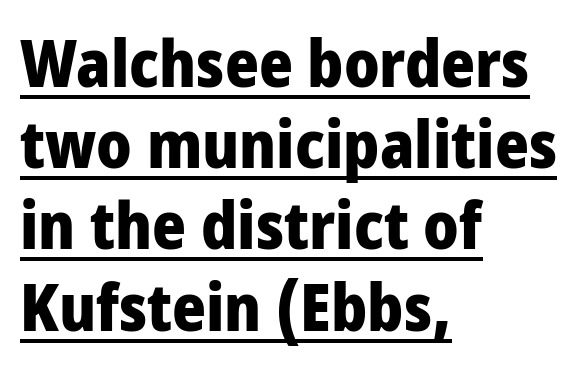
{"serif": "no", "italic": "no", "bold": "yes", "weight": "heavy", "width": "condensed", "stroke_contrast": "low", "x_height": "large", "monospaced": "no", "underline": "yes", "align": "left", "line_spacing": "normal", "line_spacing_ratio": 1.25, "letter_spacing": "normal", "letter_spacing_em": 0.0, "glyph_px": 65}
